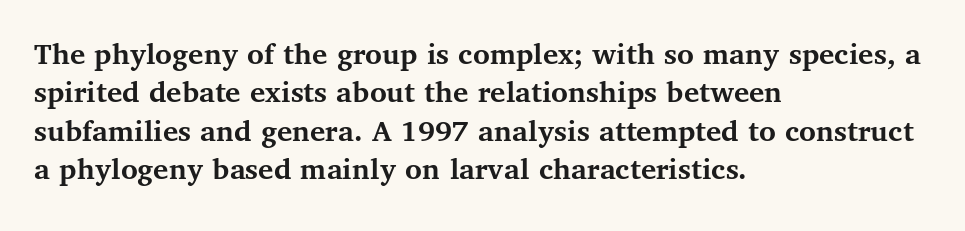
{"serif": "yes", "italic": "no", "bold": "yes", "weight": "semibold", "width": "normal", "stroke_contrast": "medium", "x_height": "medium", "monospaced": "no", "underline": "no", "align": "left", "line_spacing_ratio": 1.2, "letter_spacing": "normal", "letter_spacing_em": 0.0, "glyph_px": 32}
